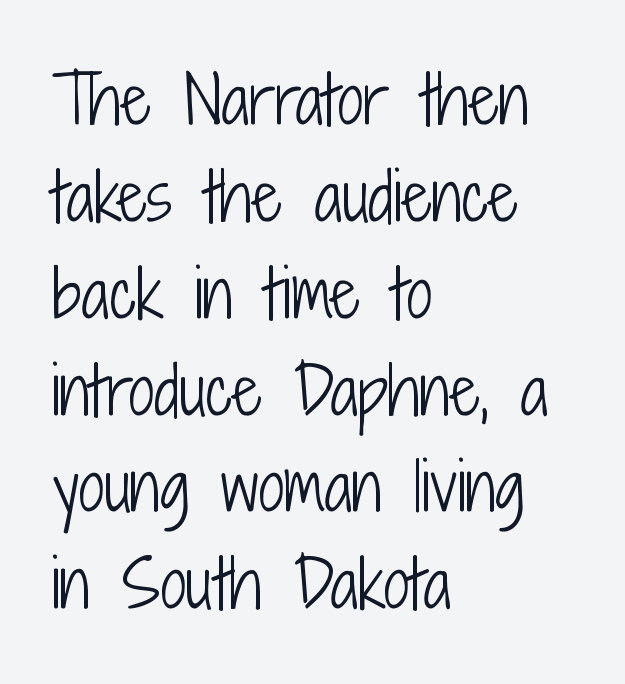
The image shows 65 px light, condensed sans-serif type, upright; set left-aligned, normal line spacing (1.49x), normal letter spacing, not underlined; low stroke contrast and a medium x-height.
